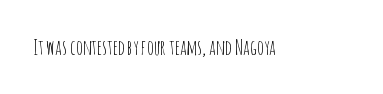
Q: Is the text bold? A: No.
Q: Is the text italic (slanted)? A: No, it is upright.
Q: Is the text underlined? A: No.
Q: Is the spacing between letters normal or unusually wide? A: Normal.
